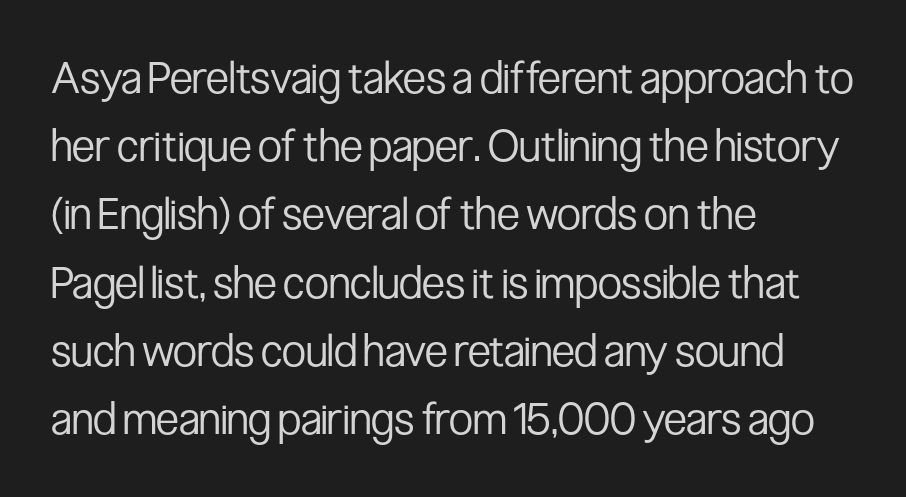
The image shows 44 px regular-weight, condensed sans-serif type, upright; set left-aligned, normal line spacing (1.55x), normal letter spacing, not underlined; low stroke contrast and a medium x-height.
